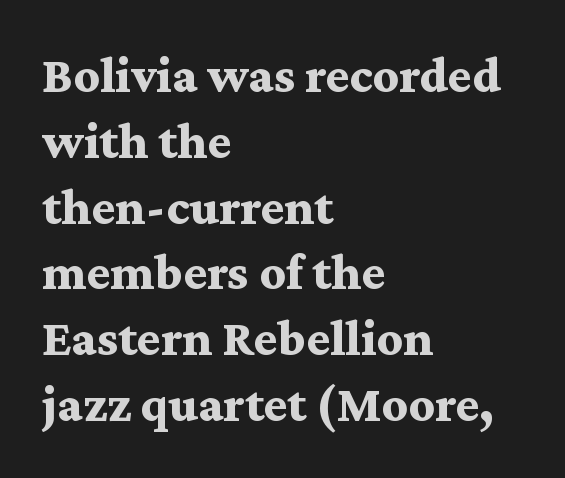
{"serif": "yes", "italic": "no", "bold": "yes", "weight": "bold", "width": "wide", "stroke_contrast": "medium", "x_height": "medium", "monospaced": "no", "underline": "no", "align": "left", "line_spacing": "normal", "line_spacing_ratio": 1.29, "letter_spacing": "normal", "letter_spacing_em": 0.0, "glyph_px": 51}
